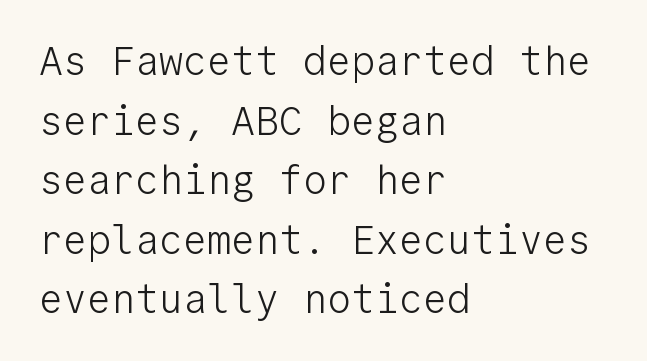
The paragraph has a hard left edge and a soft right edge. Every character sits straight up, as roman type does. The passage shown is not bold in any degree. Here the designer chose a console-style face with uniform glyph widths. A typesetter would label this face a sans.
